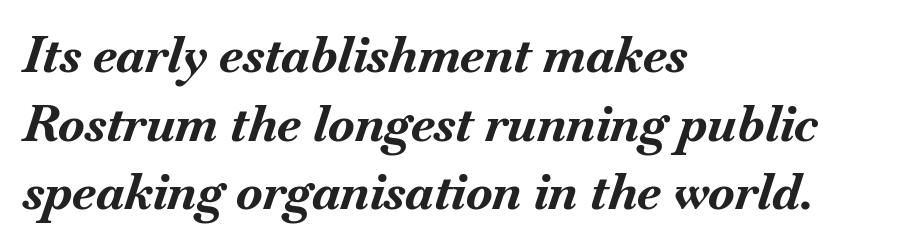
The image shows 49 px bold type, italic (leaning right); set left-aligned, normal line spacing (1.4x), normal letter spacing, not underlined; medium stroke contrast and a small x-height.
